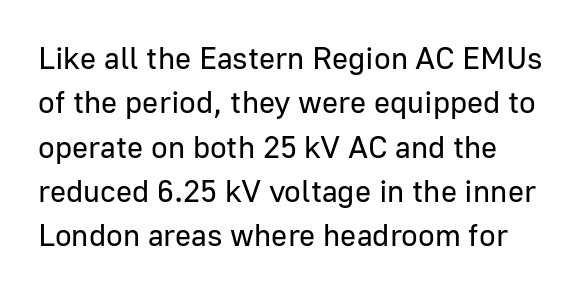
The image shows 31 px regular-weight sans-serif type, upright; set normal line spacing (1.43x), normal letter spacing, not underlined; low stroke contrast and a medium x-height.
